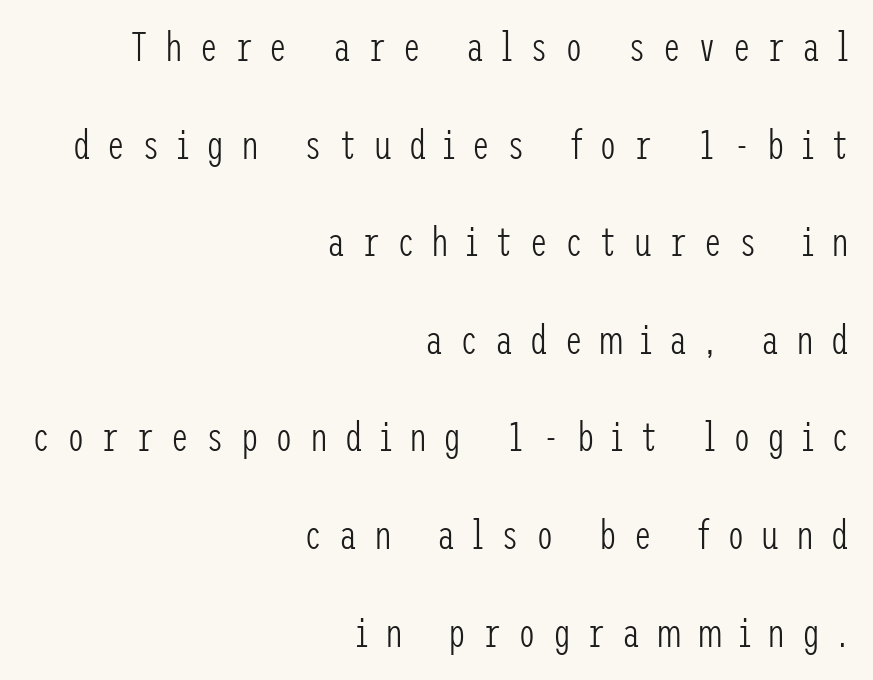
Q: Is the text bold? A: No.
Q: Is the text italic (slanted)? A: No, it is upright.
Q: Is the typeface a serif or a sans-serif typeface? A: Sans-serif.
Q: Is the text underlined? A: No.
Q: How is the paragraph aligned? A: Right-aligned.
Q: Is the spacing between letters normal or unusually wide? A: Unusually wide.
Q: Is the spacing between lines tight, normal or loose? A: Loose.
Q: Width (condensed, normal, or wide)? A: Condensed.
Q: Stroke contrast? A: Low.
Q: x-height? A: Medium.
